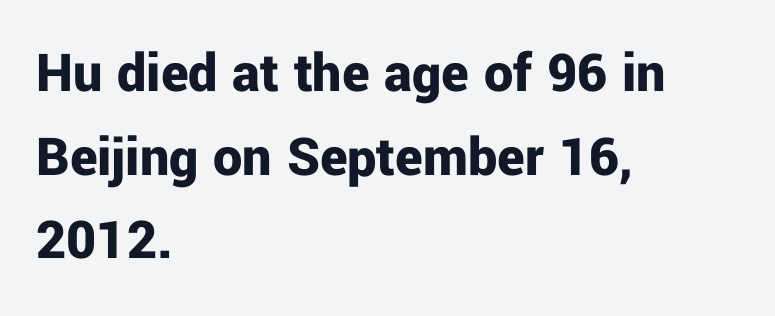
The passage shown is typed in a proportional face where columns would drift. This sample is left-justified, so line endings fall wherever the words run out. Tracking here is standard; glyphs follow each other at the usual distance. Compared with an ordinary text face, these strokes are far heavier — a full bold.
